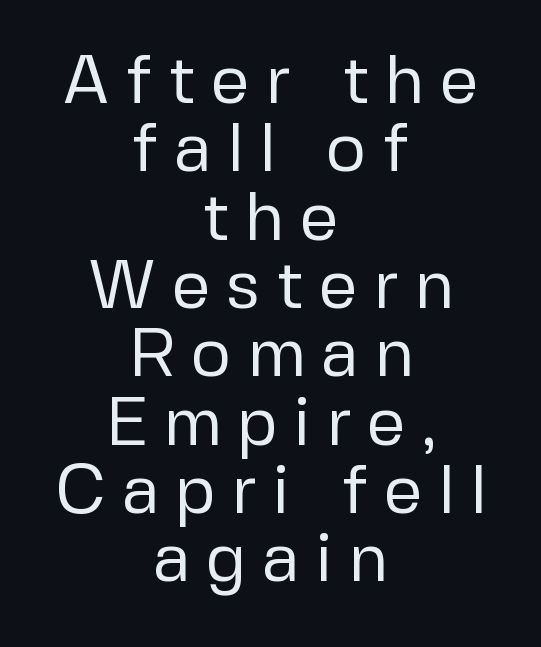
The font's upright variant was chosen for this text. Vertical spacing — tight. This is sans-serif lettering, the kind often seen on screens and signage. Stroke thickness stays within the range of a standard reading face or lighter. The rendering uses natural spacing where letterforms have individual widths.
